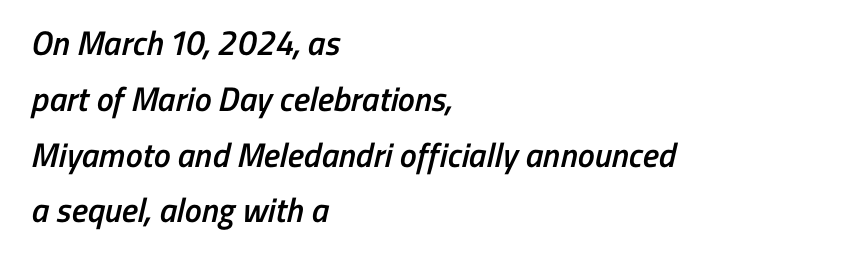
The image shows 34 px semibold, condensed sans-serif type; set left-aligned, normal line spacing (1.64x), normal letter spacing, not underlined; low stroke contrast and a medium x-height.
